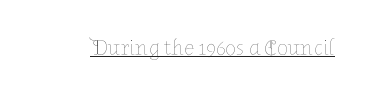
{"italic": "no", "bold": "no", "underline": "yes", "letter_spacing": "normal", "letter_spacing_em": 0.0, "glyph_px": 23}
